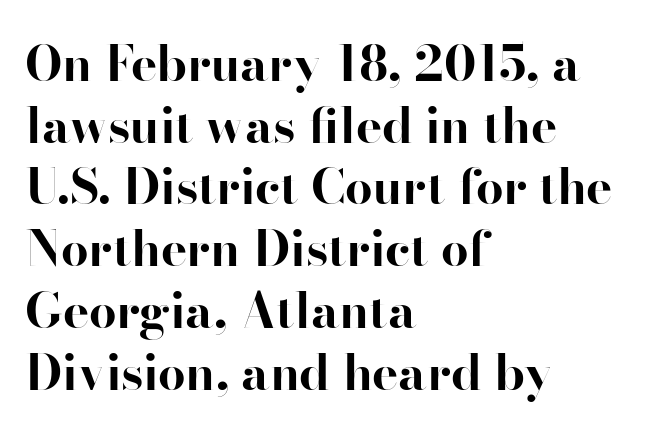
The image shows 49 px bold serif type, upright; set left-aligned, normal line spacing (1.26x), normal letter spacing, not underlined; high stroke contrast and a small x-height.
